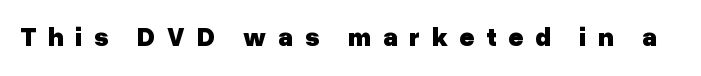
Upright lettering throughout. This rendering widens character spacing well past its baseline value. On the weight axis this lands at bold, roughly 700. The foot of each line stays bare and open.
